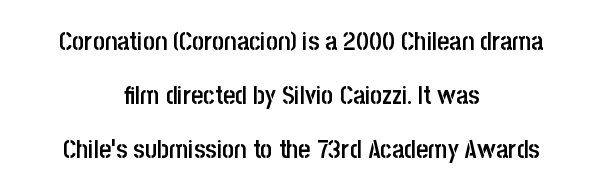
Tracking value appears to be zero — textbook default spacing. The font's upright variant was chosen for this text. A fair bit of extra ink — the face is semibold, not bold. Layout note: lines centered.
